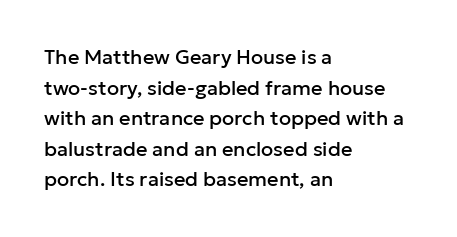
The image shows 20 px text type, upright; set left-aligned, normal line spacing (1.53x), normal letter spacing, not underlined.
